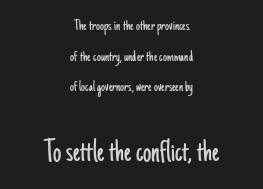
{"serif": "no", "italic": "no", "bold": "no", "weight": "light", "width": "condensed", "stroke_contrast": "low", "x_height": "small", "monospaced": "no", "underline": "no", "align": "center", "line_spacing": "loose", "line_spacing_ratio": 1.92, "letter_spacing": "normal", "letter_spacing_em": 0.0, "larger_block": "second", "size_ratio": 2.06, "glyph_px": 33}
